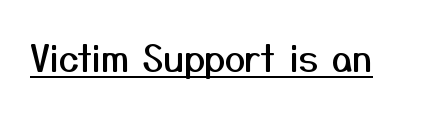
Vertical strokes here are truly vertical. Beneath each row of characters lies a ruled line. A typesetter would call this proportional, since set widths differ per character. The characters display no serif detailing; their extremities are plain. Words appear dense and cohesive because spacing is normal.
